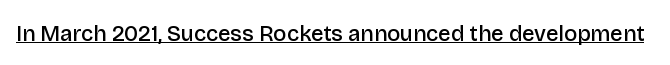
{"italic": "no", "bold": "semi", "underline": "yes", "letter_spacing": "normal", "letter_spacing_em": 0.0, "glyph_px": 22}
